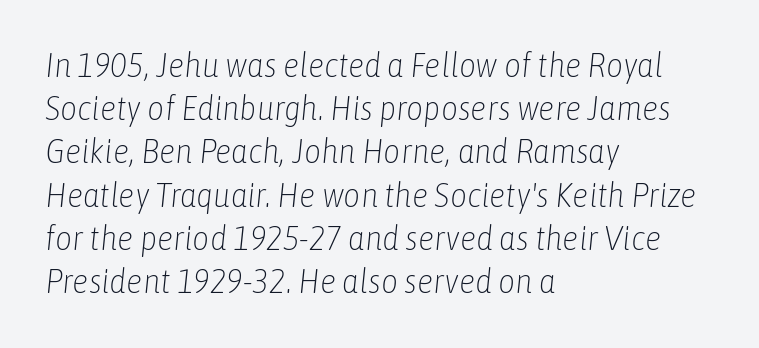
{"italic": "yes", "lean": "right", "slant_degrees": 6, "bold": "no", "weight": "light", "width": "condensed", "stroke_contrast": "low", "x_height": "medium", "monospaced": "no", "underline": "no", "align": "left", "line_spacing": "normal", "line_spacing_ratio": 1.31, "letter_spacing": "normal", "letter_spacing_em": 0.0, "glyph_px": 33}
